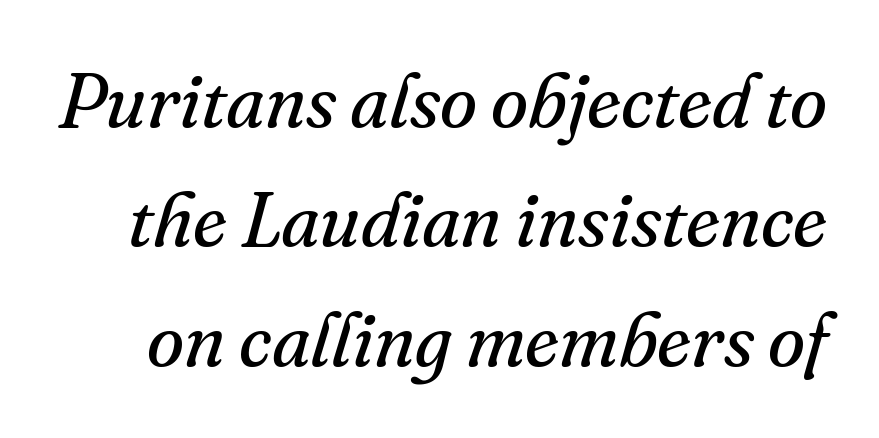
Yep, that's italic — everything's leaning. Do the characters align in a grid? No, the font is proportional. The letters look calm and open, with moderate or lighter stems. Honestly, the row spacing looks completely unremarkable. The strip under each line holds only bare page.
